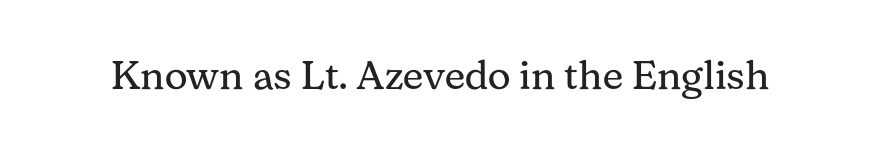
Q: Is the text bold? A: No.
Q: Is the text italic (slanted)? A: No, it is upright.
Q: Is the typeface a serif or a sans-serif typeface? A: Serif.
Q: Is the text underlined? A: No.
Q: Is the spacing between letters normal or unusually wide? A: Normal.
Q: Width (condensed, normal, or wide)? A: Normal.
Q: Stroke contrast? A: Medium.
Q: x-height? A: Medium.
Q: Monospaced? A: No.
